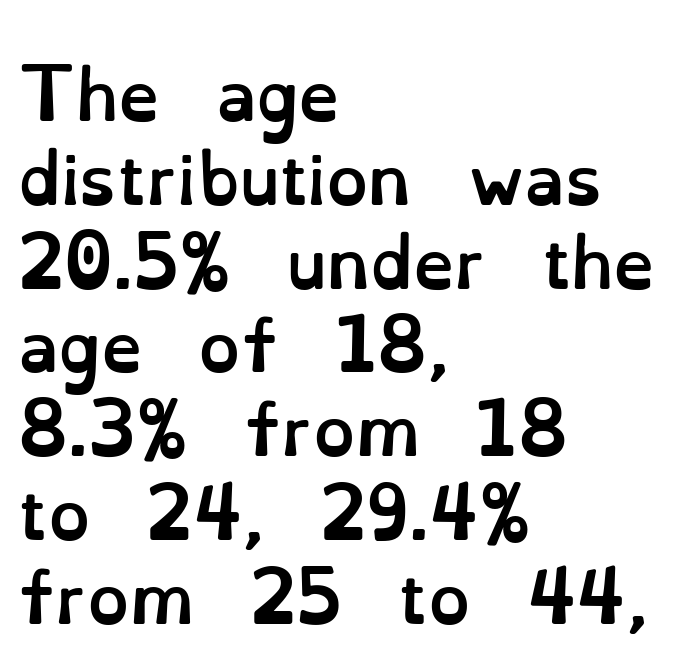
{"italic": "no", "bold": "yes", "weight": "semibold", "width": "normal", "stroke_contrast": "low", "x_height": "small", "monospaced": "no", "underline": "no", "align": "left", "line_spacing": "normal", "line_spacing_ratio": 1.27, "letter_spacing": "normal", "letter_spacing_em": 0.0, "glyph_px": 66}
